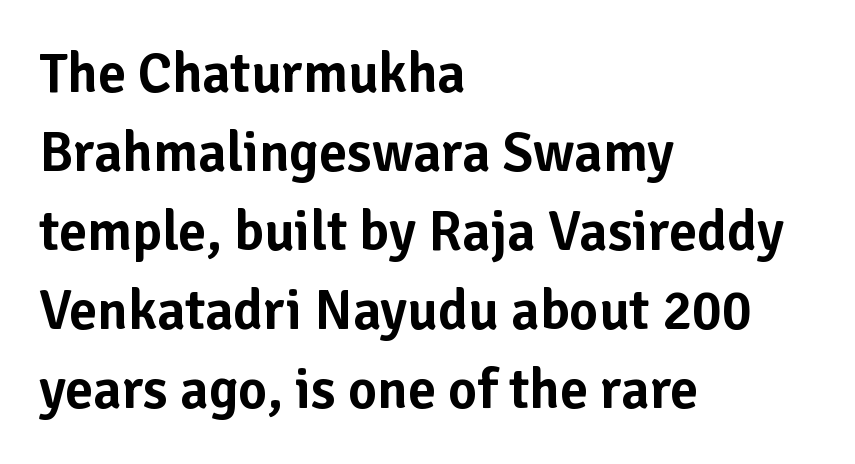
Q: Is the text italic (slanted)? A: No, it is upright.
Q: Is the typeface a serif or a sans-serif typeface? A: Sans-serif.
Q: Is the text underlined? A: No.
Q: How is the paragraph aligned? A: Left-aligned.
Q: Is the spacing between letters normal or unusually wide? A: Normal.
Q: Is the spacing between lines tight, normal or loose? A: Normal.
Q: Width (condensed, normal, or wide)? A: Normal.
Q: Stroke contrast? A: Low.
Q: x-height? A: Medium.
Q: Monospaced? A: No.
